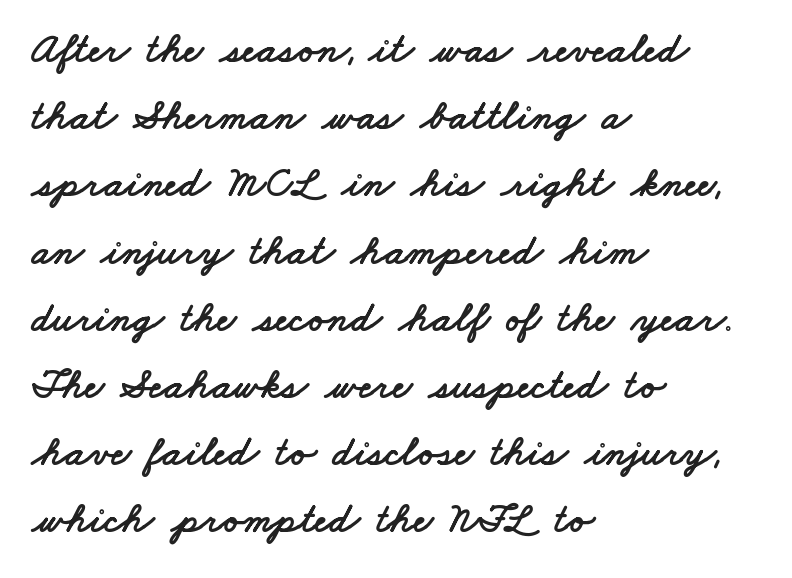
Q: Is the typeface a serif or a sans-serif typeface? A: Sans-serif.
Q: Is the text underlined? A: No.
Q: How is the paragraph aligned? A: Left-aligned.
Q: Is the spacing between letters normal or unusually wide? A: Normal.
Q: Is the spacing between lines tight, normal or loose? A: Normal.
Q: Width (condensed, normal, or wide)? A: Wide.
Q: Stroke contrast? A: Low.
Q: x-height? A: Small.
Q: Monospaced? A: No.
